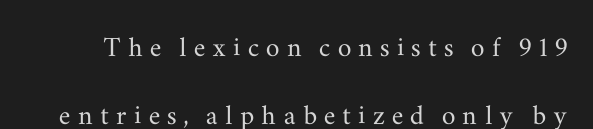
Quick note: interline space is abundant. Each letter keeps its own natural width here, so spacing adapts to shape. Unlike a clean sans, this face finishes its strokes with serifs. Posture: vertical.
